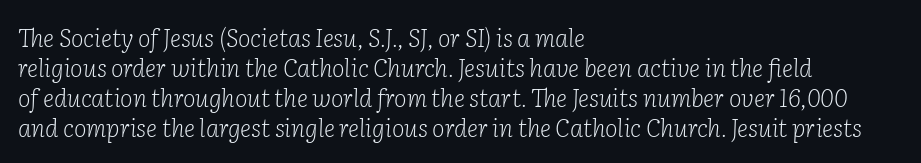
Quick note: italic. Anything drawn beneath the words? Only blank space. The line texture is even and compact thanks to regular tracking. The lines sit at an ordinary, default distance from one another.
